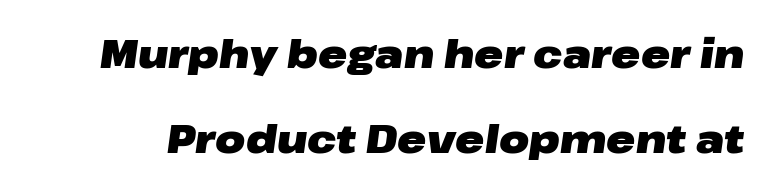
{"italic": "yes", "lean": "right", "slant_degrees": 8, "bold": "yes", "weight": "heavy", "width": "wide", "stroke_contrast": "low", "x_height": "medium", "monospaced": "no", "underline": "no", "line_spacing": "loose", "line_spacing_ratio": 2.18, "letter_spacing": "normal", "letter_spacing_em": 0.0, "glyph_px": 39}
